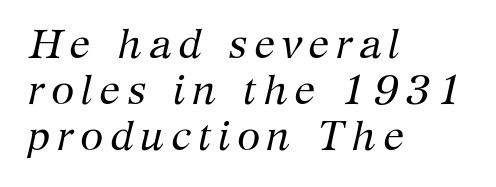
The image shows 42 px regular-weight serif type, italic (leaning right); set left-aligned, tight line spacing (1.09x), not underlined; medium stroke contrast and a medium x-height.
